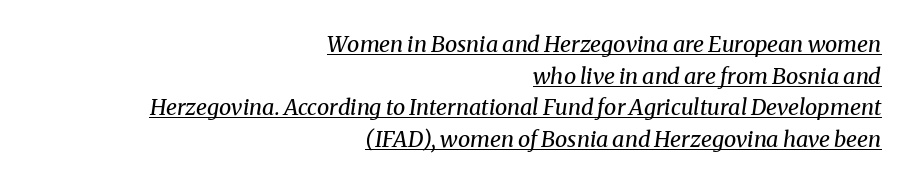
{"italic": "yes", "lean": "right", "slant_degrees": 8, "bold": "no", "underline": "yes", "align": "right", "line_spacing": "normal", "line_spacing_ratio": 1.44, "letter_spacing": "normal", "letter_spacing_em": 0.0, "glyph_px": 22}
